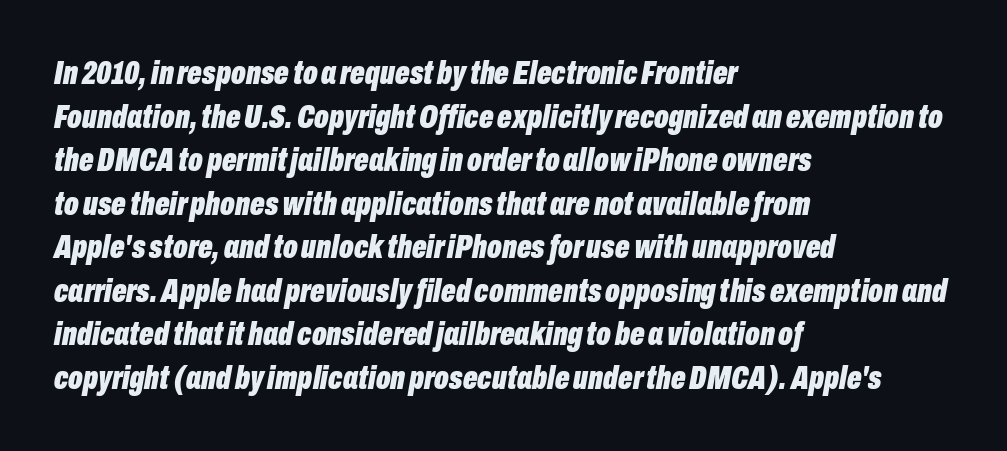
Q: Is the text bold? A: Yes.
Q: Is the text italic (slanted)? A: Yes, it leans right by about 10 degrees.
Q: Is the text underlined? A: No.
Q: How is the paragraph aligned? A: Left-aligned.
Q: Is the spacing between letters normal or unusually wide? A: Normal.
Q: Is the spacing between lines tight, normal or loose? A: Normal.
Q: Width (condensed, normal, or wide)? A: Condensed.
Q: Stroke contrast? A: Low.
Q: x-height? A: Medium.
Q: Monospaced? A: No.
